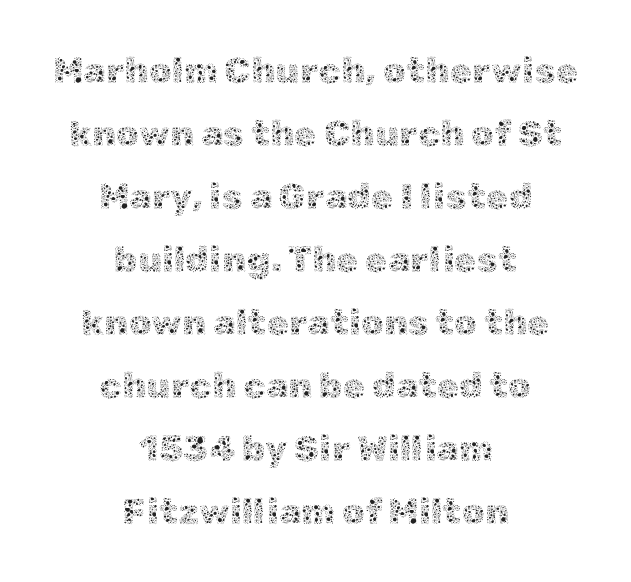
{"italic": "no", "bold": "no", "weight": "thin", "width": "normal", "x_height": "medium", "monospaced": "no", "underline": "no", "align": "center", "line_spacing_ratio": 1.75, "letter_spacing": "normal", "letter_spacing_em": 0.0, "glyph_px": 36}
